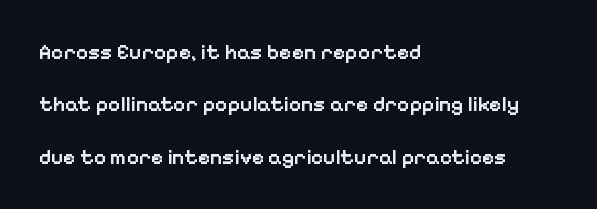
The image shows 21 px text type, upright; set left-aligned, loose line spacing (2.49x), normal letter spacing, not underlined.
